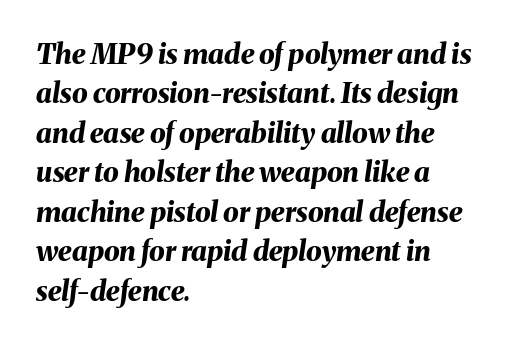
Q: Is the text bold? A: Yes.
Q: Is the text italic (slanted)? A: Yes, it leans right by about 8 degrees.
Q: Is the text underlined? A: No.
Q: How is the paragraph aligned? A: Left-aligned.
Q: Is the spacing between letters normal or unusually wide? A: Normal.
Q: Is the spacing between lines tight, normal or loose? A: Normal.
Q: Width (condensed, normal, or wide)? A: Normal.
Q: Stroke contrast? A: Medium.
Q: x-height? A: Medium.
Q: Monospaced? A: No.
